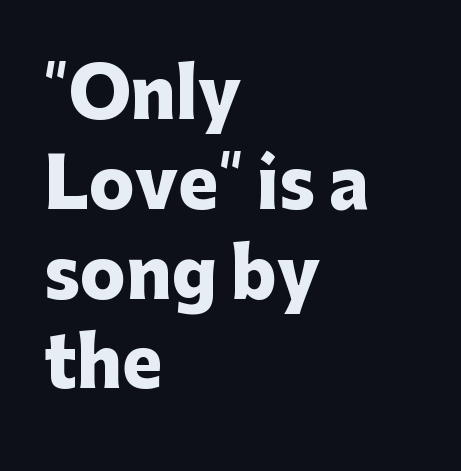
{"serif": "no", "italic": "no", "bold": "yes", "weight": "heavy", "width": "normal", "stroke_contrast": "low", "x_height": "medium", "monospaced": "no", "underline": "no", "align": "left", "line_spacing": "normal", "line_spacing_ratio": 1.32, "letter_spacing": "normal", "letter_spacing_em": 0.0, "glyph_px": 68}
